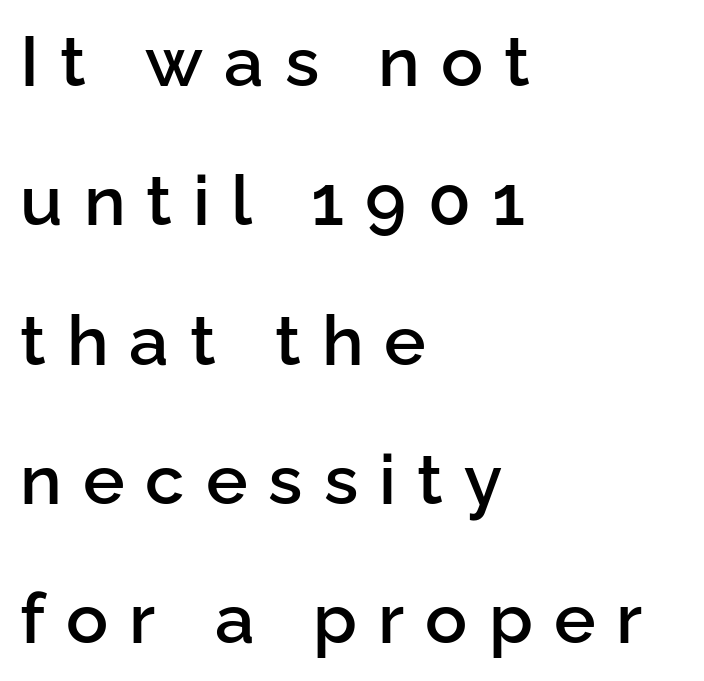
The typography opts for an upright posture over an oblique one. The line texture is sparse and dotted thanks to wide tracking. Heft: intermediate — a semibold. In CSS terms this would be text-align: left.
